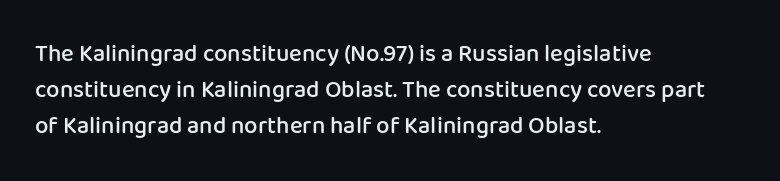
Quick note: not italic, upright. The baseline area is clear. Short and long lines alike share a common starting point at left. Students, observe: this is what conventionally led text looks like.
